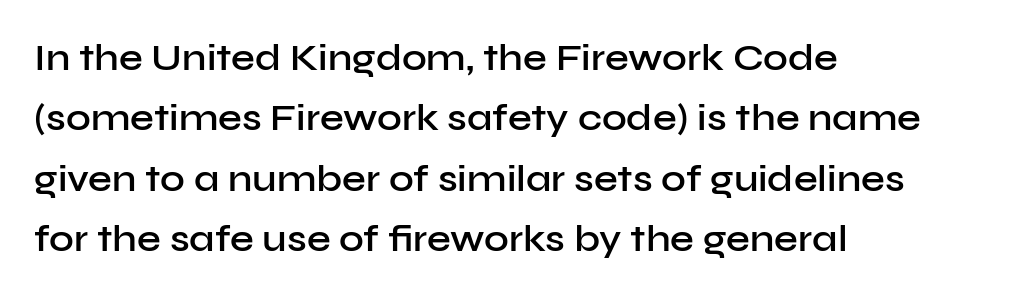
A typesetter would label this face a sans. Italic: no, the glyphs are upright roman. A classic flush-left, rag-right setting is used for this passage. You could not count columns in this text — the font is proportionally spaced. What stands out about the letter spacing? Nothing — it is the standard amount.
